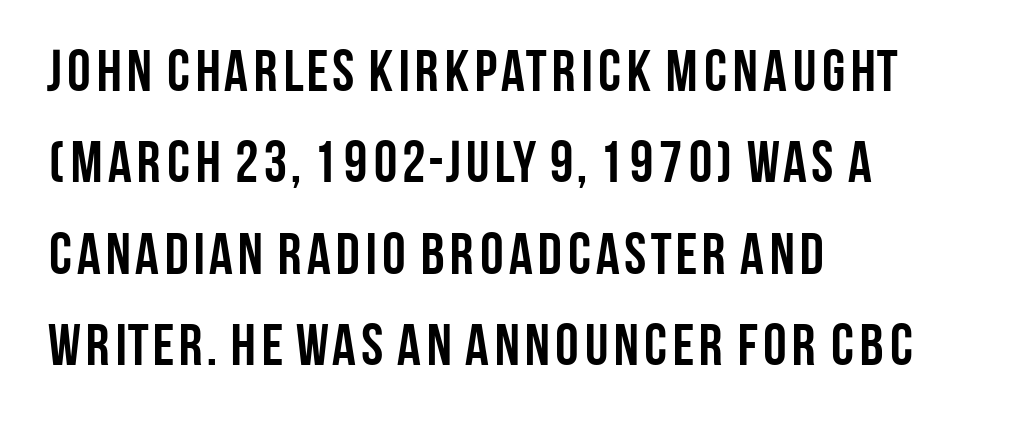
The image shows 59 px semibold, condensed sans-serif type, upright; set left-aligned, normal line spacing (1.55x), normal letter spacing, not underlined; low stroke contrast and a large x-height.
